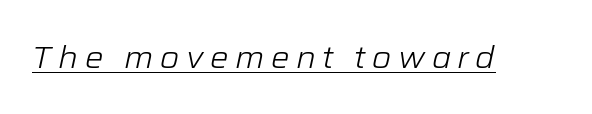
{"italic": "yes", "lean": "right", "slant_degrees": 12, "bold": "no", "weight": "light", "width": "normal", "stroke_contrast": "low", "x_height": "medium", "monospaced": "no", "underline": "yes", "letter_spacing": "wide", "letter_spacing_em": 0.21, "glyph_px": 31}
